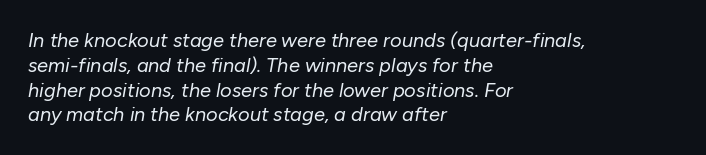
Yep, that's italic — everything's leaning. Standard letterfit; no display-style spreading of the glyphs. The words here are not underlined. Compared with a typical body face, this is equally light or lighter still.
